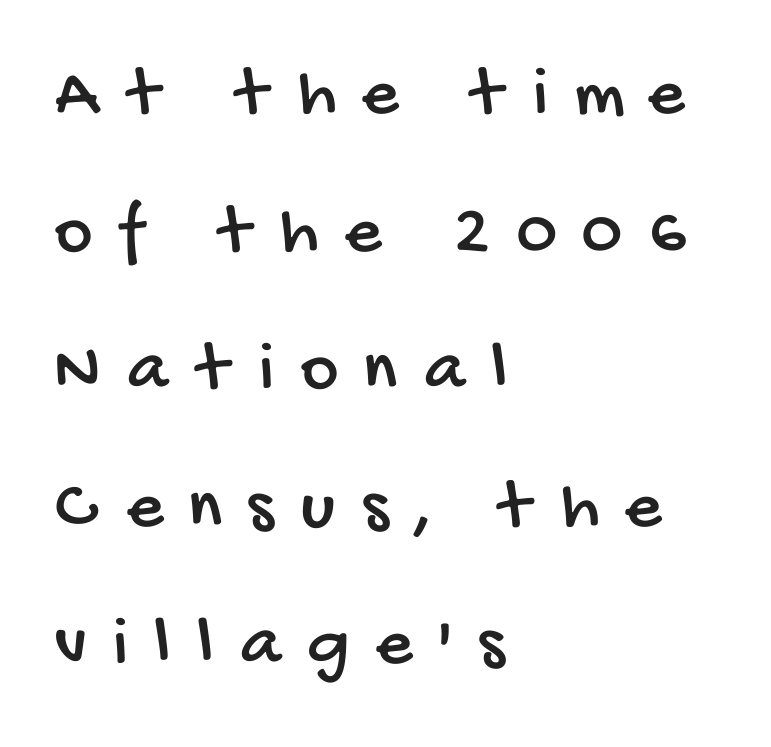
{"serif": "no", "width": "condensed", "stroke_contrast": "low", "x_height": "large", "monospaced": "no", "underline": "no", "align": "left", "line_spacing": "loose", "line_spacing_ratio": 1.91, "letter_spacing": "wide", "letter_spacing_em": 0.37, "glyph_px": 72}
